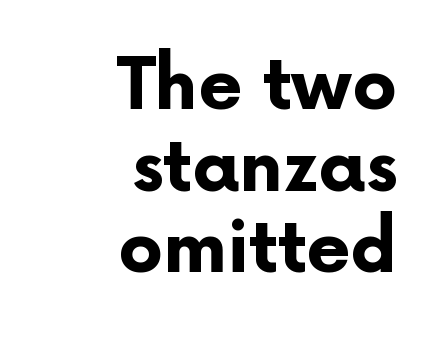
{"serif": "no", "italic": "no", "bold": "yes", "weight": "bold", "width": "normal", "stroke_contrast": "low", "x_height": "medium", "monospaced": "no", "underline": "no", "align": "right", "line_spacing": "tight", "line_spacing_ratio": 1.15, "letter_spacing": "normal", "letter_spacing_em": 0.0, "glyph_px": 71}
